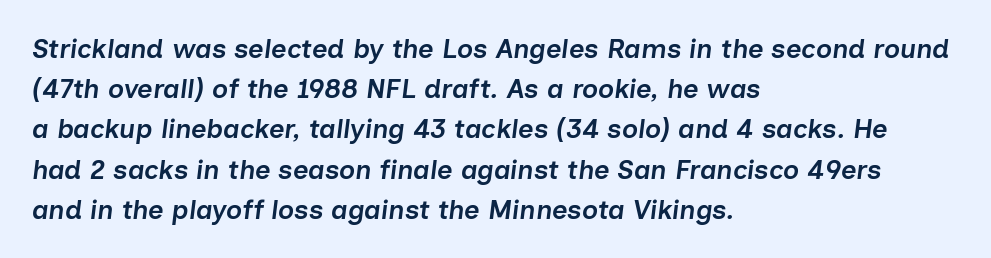
The face used here is rendered with its standard letterfit. The rendering anchors every line to the left-hand side. The line-height multiplier appears to be the usual default. The strokes are fattened partway — semibold, not bold. Only glyphs here, with clear space below each row. The passage shown leans; its letterforms are oblique.
